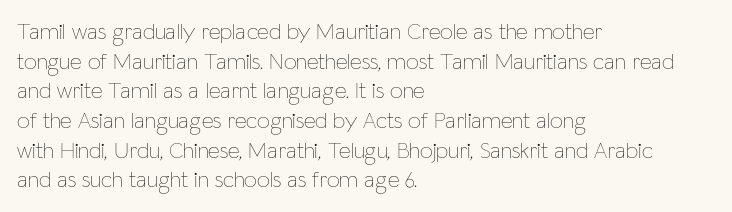
Q: Is the text bold? A: No.
Q: Is the text italic (slanted)? A: No, it is upright.
Q: Is the text underlined? A: No.
Q: How is the paragraph aligned? A: Left-aligned.
Q: Is the spacing between letters normal or unusually wide? A: Normal.
Q: Is the spacing between lines tight, normal or loose? A: Normal.
